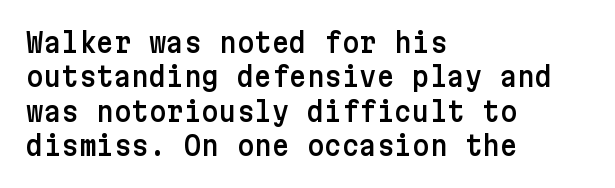
Do the letters lean? They stand straight. Lines of text with bare space underneath. The passage shown stacks its lines at a standard gap. Casual observation: everything's shoved over to the left.
